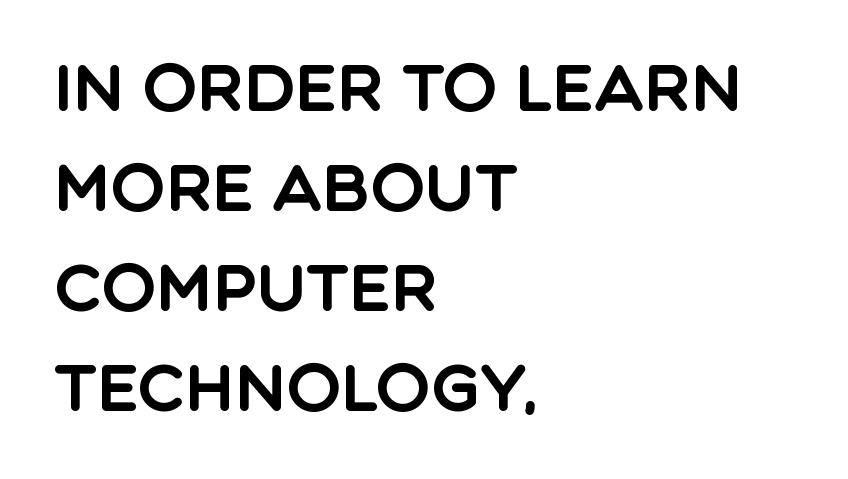
{"serif": "no", "italic": "no", "width": "normal", "x_height": "large", "monospaced": "no", "underline": "no", "align": "left", "line_spacing": "normal", "line_spacing_ratio": 1.54, "letter_spacing": "normal", "letter_spacing_em": 0.0, "glyph_px": 65}
